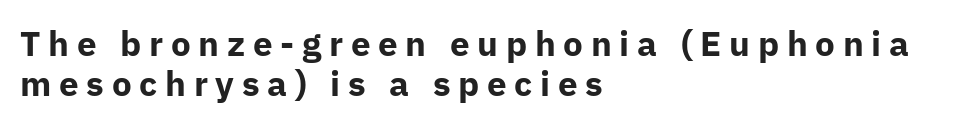
Someone cranked the tracking dial way up on this one. Tall strokes in this sample are plumb rather than angled. The space beneath each line is pristine and unruled. Type style note: lacks serifs. Think of a printed novel: that variable character pitch is what you see here.
